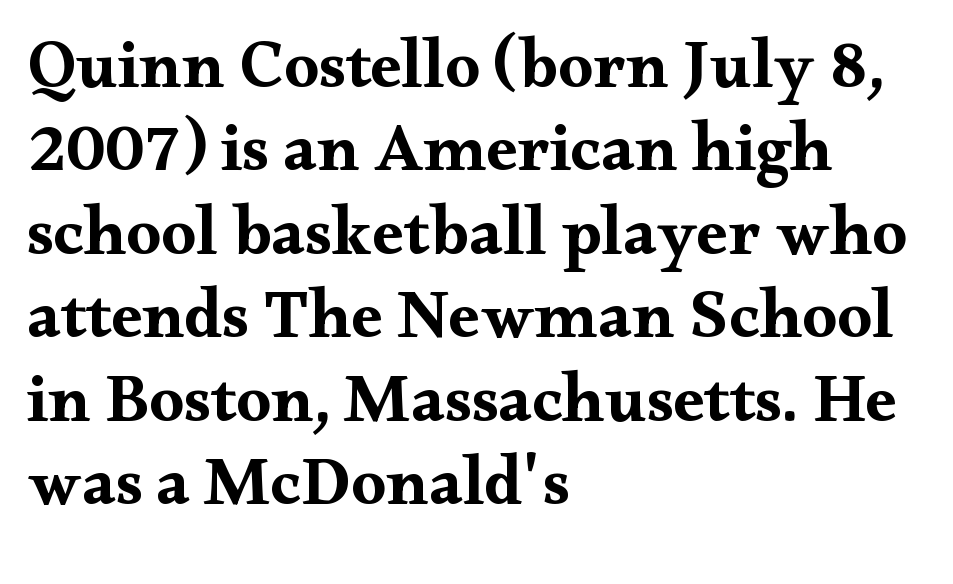
The image shows 69 px bold, wide serif type, upright; set left-aligned, line spacing 1.21x, normal letter spacing, not underlined; medium stroke contrast and a small x-height.
